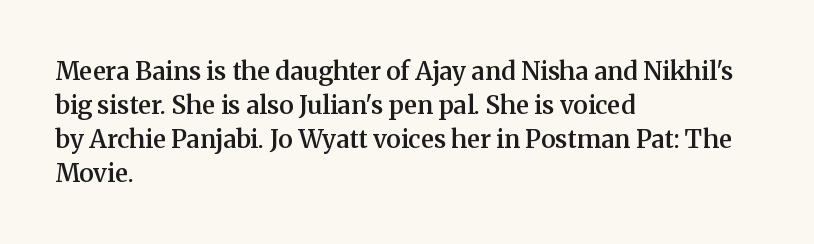
The image shows 25 px text type, upright; set left-aligned, normal line spacing (1.36x), normal letter spacing, not underlined.
